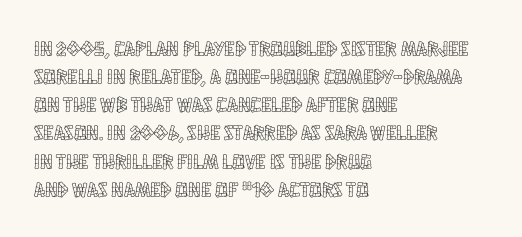
Teacher's note: observe the even left margin — that is flush-left alignment. No italicization has been applied; the sample stays upright. Clear beneath every line of the passage. Honestly, the letter spacing is just normal — you wouldn't notice it. A typesetter would call this leading conventional body-copy spacing.
